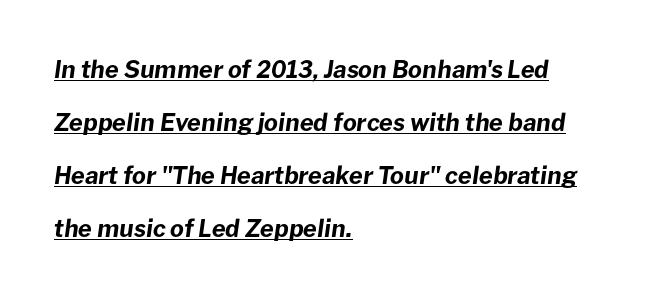
{"italic": "yes", "lean": "right", "slant_degrees": 8, "bold": "yes", "underline": "yes", "align": "left", "line_spacing": "loose", "line_spacing_ratio": 2.21, "letter_spacing": "normal", "letter_spacing_em": 0.0, "glyph_px": 24}
